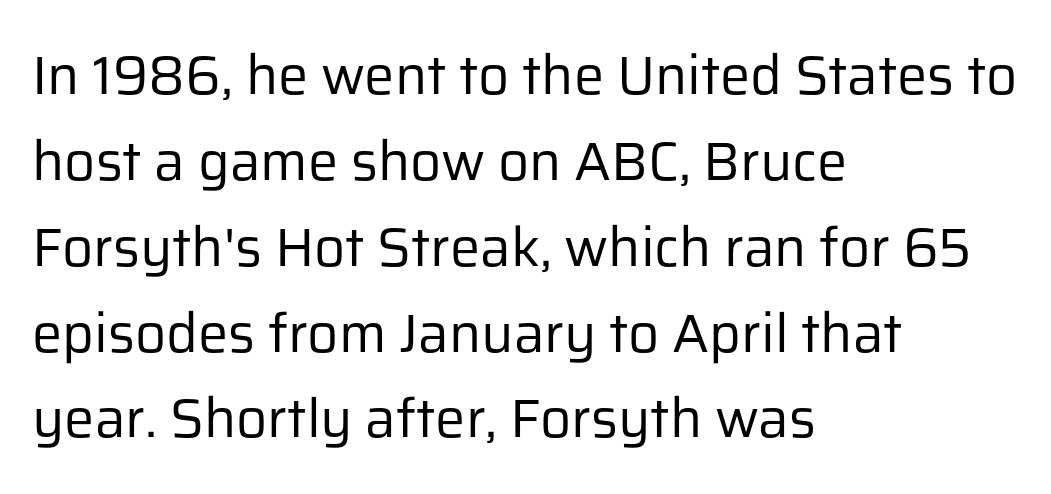
The image shows 54 px regular-weight sans-serif type, upright; set left-aligned, normal line spacing (1.59x), normal letter spacing, not underlined; low stroke contrast and a medium x-height.
